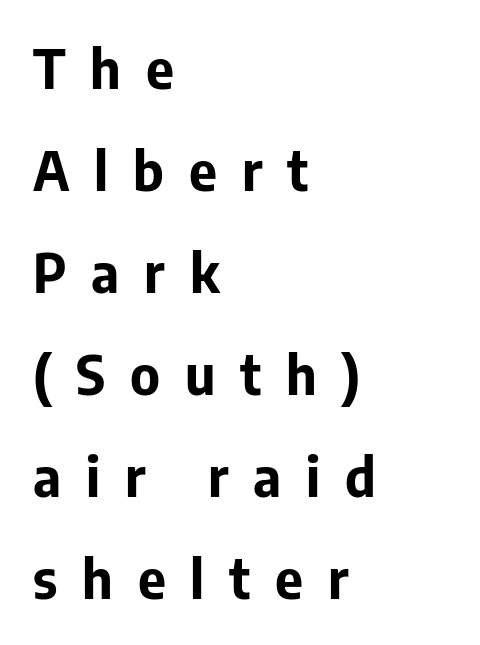
The axis of the letterforms is exactly vertical. Classification — sans serif. The glyphs are unaccompanied by any horizontal stroke below them. In terms of weight, the rendering is a true, heavy bold. These lines have a slow, spaced-out rhythm from letter to letter.
